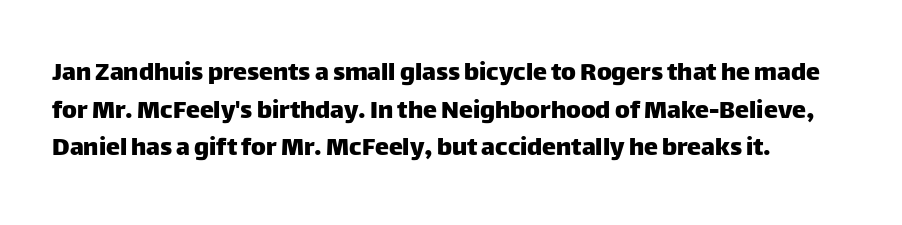
Vertically, the passage feels balanced, rows spaced as you'd expect. Font category for this specimen: sans-serif. Posture: upright roman. Is this a fixed-width face? No — the glyphs have proportional, varying widths. Beneath every word, the page is bare.
